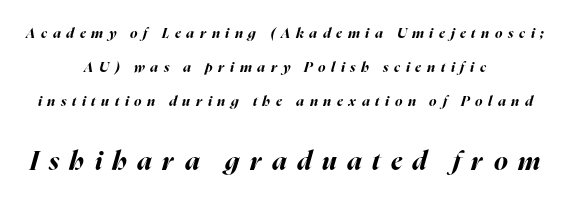
{"italic": "yes", "lean": "right", "slant_degrees": 16, "bold": "yes", "underline": "no", "align": "center", "line_spacing": "loose", "line_spacing_ratio": 2.44, "letter_spacing": "wide", "letter_spacing_em": 0.4, "larger_block": "second", "size_ratio": 1.86, "glyph_px": 26}
